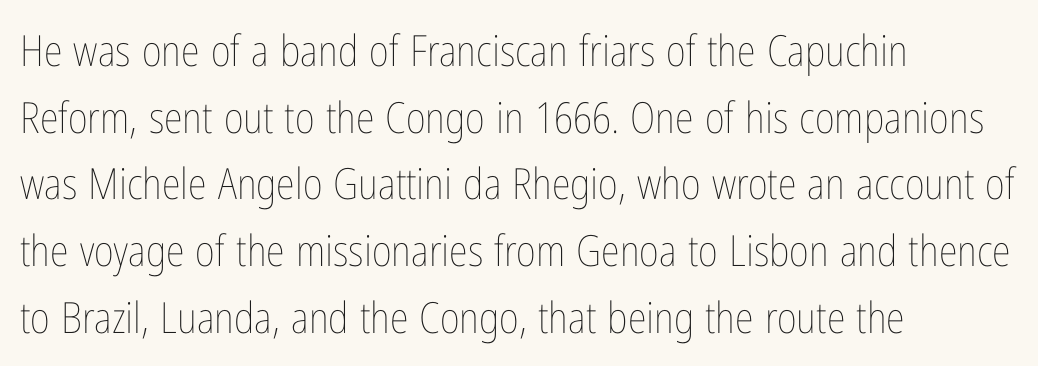
This sample uses plain, unmodified letter spacing. Is the stroke heavy? The answer is a plain regular-or-lighter. Caption: multi-line text, flush left, ragged right. Vertically, the passage feels balanced, rows spaced as you'd expect. You could not count columns in this text — the font is proportionally spaced.
